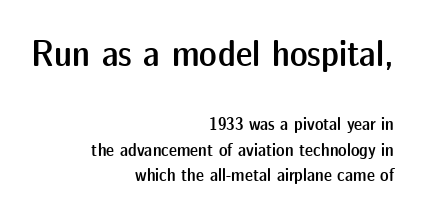
Q: Is the text bold? A: Semi-bold.
Q: Is the text italic (slanted)? A: No, it is upright.
Q: Is the typeface a serif or a sans-serif typeface? A: Sans-serif.
Q: Is the text underlined? A: No.
Q: How is the paragraph aligned? A: Right-aligned.
Q: Is the spacing between letters normal or unusually wide? A: Normal.
Q: Is the spacing between lines tight, normal or loose? A: Normal.
Q: Which block of text is set in a larger size, the first (top) or the second (bottom)? A: The first (top) one.
Q: Width (condensed, normal, or wide)? A: Normal.
Q: Stroke contrast? A: Low.
Q: x-height? A: Medium.
Q: Monospaced? A: No.
